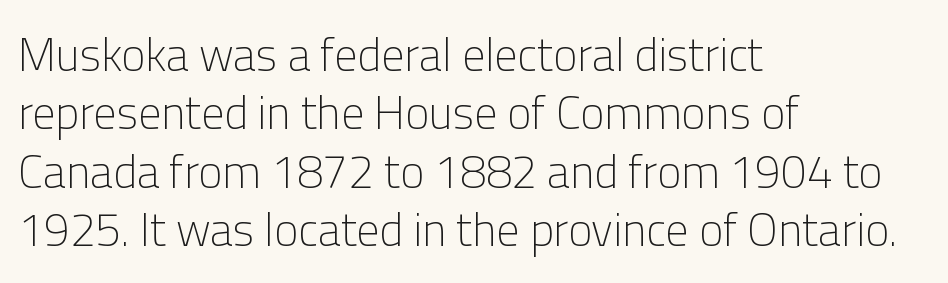
The image shows 46 px light sans-serif type, upright; set left-aligned, normal line spacing (1.27x), normal letter spacing, not underlined; low stroke contrast and a medium x-height.
